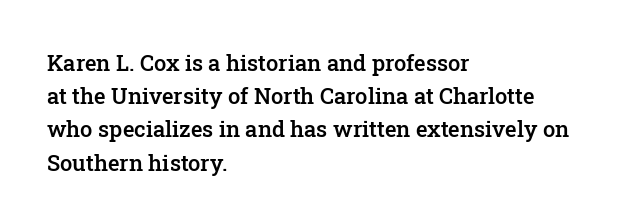
Q: Is the text bold? A: Semi-bold.
Q: Is the text italic (slanted)? A: No, it is upright.
Q: Is the text underlined? A: No.
Q: How is the paragraph aligned? A: Left-aligned.
Q: Is the spacing between letters normal or unusually wide? A: Normal.
Q: Is the spacing between lines tight, normal or loose? A: Normal.
